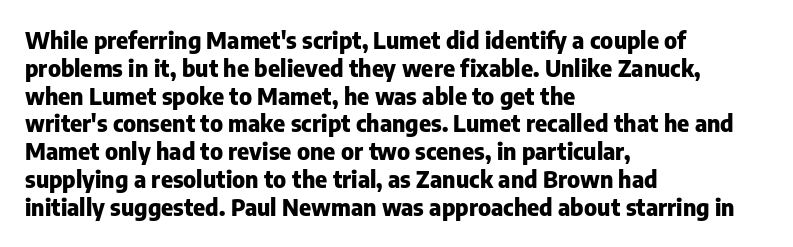
The image shows 23 px bold type, upright; set left-aligned, line spacing 1.21x, normal letter spacing, not underlined.
